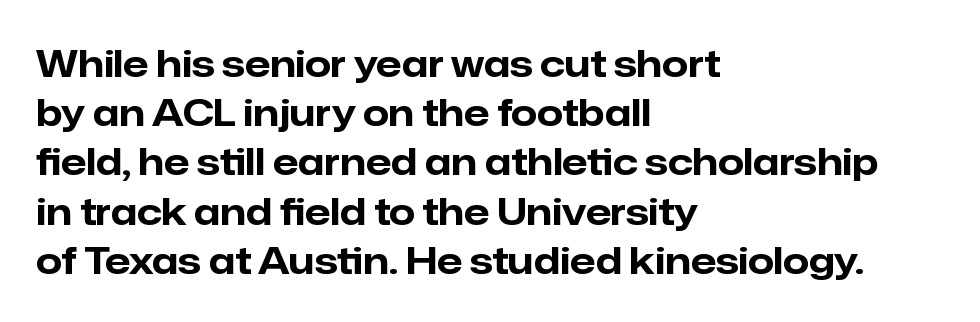
{"serif": "no", "italic": "no", "bold": "yes", "weight": "bold", "width": "normal", "stroke_contrast": "low", "x_height": "medium", "monospaced": "no", "underline": "no", "align": "left", "line_spacing": "normal", "line_spacing_ratio": 1.33, "letter_spacing": "normal", "letter_spacing_em": 0.0, "glyph_px": 37}
